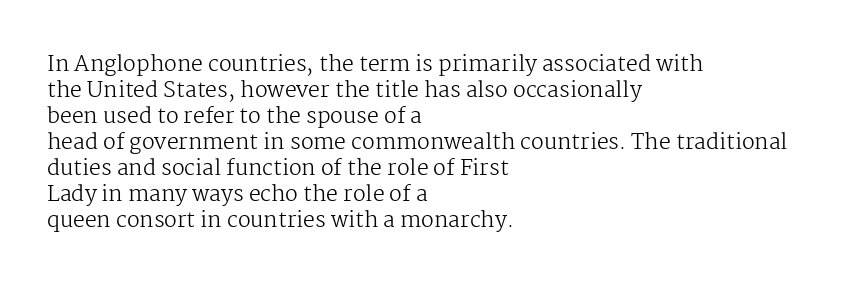
The image shows 21 px text type, upright; set left-aligned, line spacing 1.24x, normal letter spacing, not underlined.
